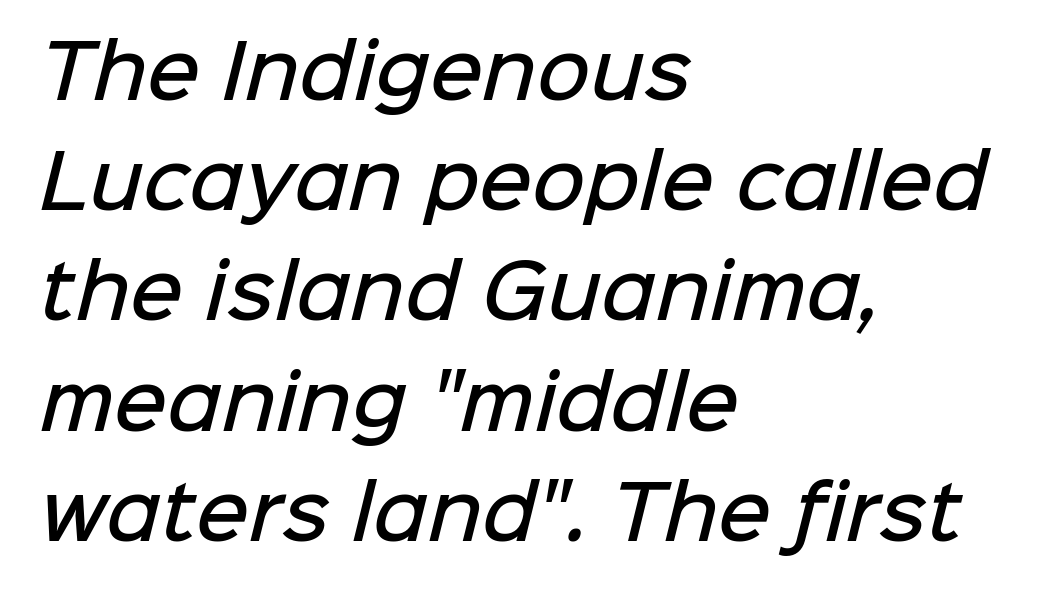
{"serif": "no", "bold": "semi", "weight": "semibold", "width": "normal", "stroke_contrast": "low", "x_height": "medium", "monospaced": "no", "underline": "no", "align": "left", "line_spacing": "normal", "line_spacing_ratio": 1.51, "letter_spacing": "normal", "letter_spacing_em": 0.0, "glyph_px": 73}
